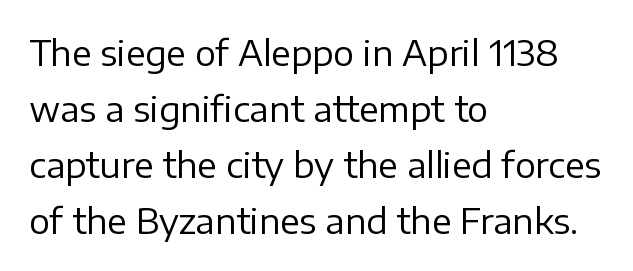
{"serif": "no", "italic": "no", "bold": "no", "weight": "regular", "width": "normal", "stroke_contrast": "low", "x_height": "medium", "monospaced": "no", "underline": "no", "align": "left", "line_spacing": "normal", "line_spacing_ratio": 1.6, "letter_spacing": "normal", "letter_spacing_em": 0.0, "glyph_px": 35}
